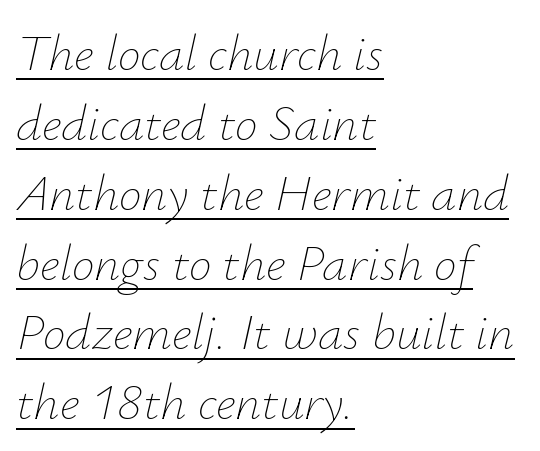
Observe the ordinary spacing: letters are neighbours, not strangers. Alignment: flush left. Think standard paragraph weight, or any step lighter than that. Is the type slanted? Yes — the strokes lean at a clear angle. Note the varied advance widths — an 'i' is clearly narrower than an 'm'.
